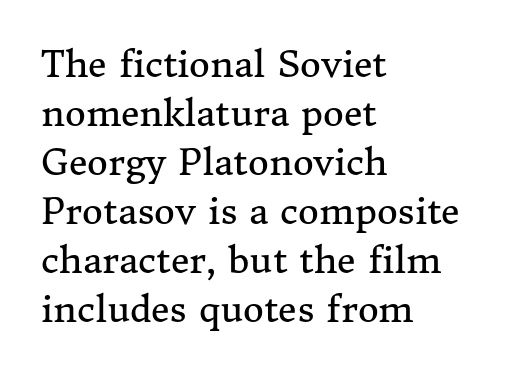
Looks like regular typesetting: each glyph gets only the width it needs. What's the leading like? Ordinary, nothing unusual. Check under the words: just untouched page. Upright lettering throughout. On a weight scale, this lands at 450 or below.
